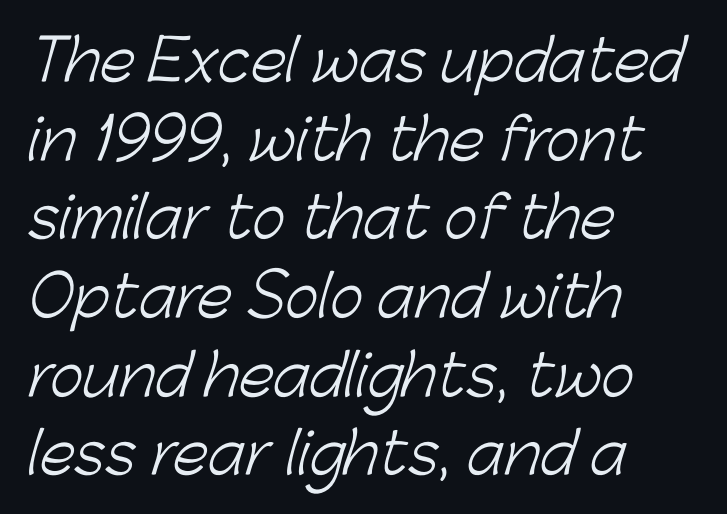
Nothing unusual about the tracking: characters are spaced as the font intends. This rendering uses left alignment, leaving the right contour irregular. Bold? No — there's no thickening of the strokes. Each letter's strokes conclude bluntly, with no projecting serifs.
